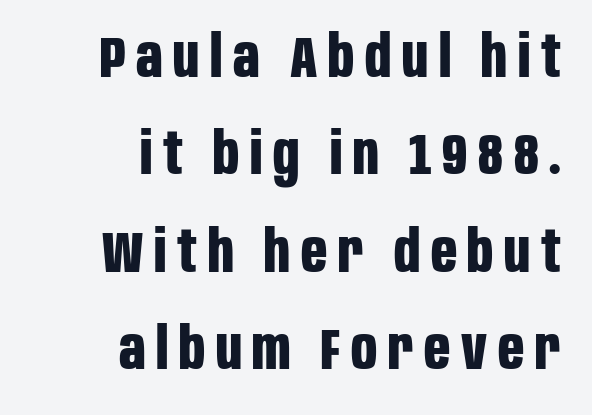
These lines stack with their right ends in a neat column. The letters stand straight up with perfectly vertical stems. Grotesque or geometric, the face here clearly has no serifs. Its strokes are broad and dark, the hallmark of bold type.
